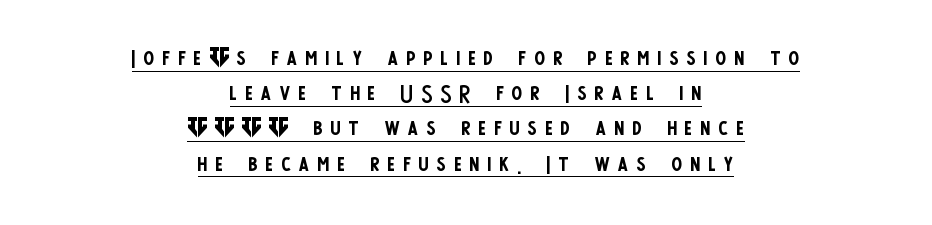
The image shows 32 px regular-weight, condensed sans-serif type, upright; set centered, tight line spacing (1.1x), unusually wide letter spacing (+0.25 em), underlined; low stroke contrast and a large x-height.
